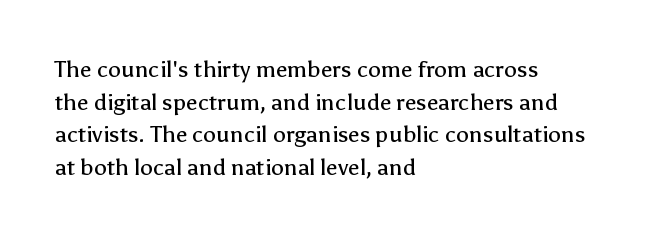
The image shows 23 px text type, upright; set left-aligned, normal line spacing (1.42x), normal letter spacing, not underlined.
